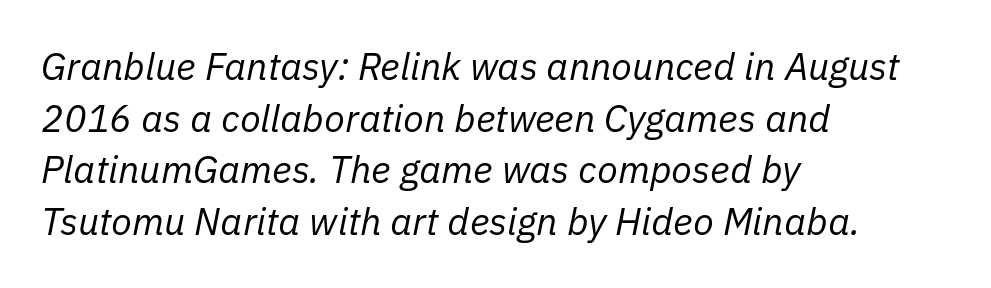
{"italic": "yes", "lean": "right", "slant_degrees": 11, "bold": "no", "weight": "regular", "width": "normal", "stroke_contrast": "low", "x_height": "medium", "monospaced": "no", "underline": "no", "align": "left", "line_spacing": "normal", "line_spacing_ratio": 1.36, "letter_spacing": "normal", "letter_spacing_em": 0.0, "glyph_px": 38}
